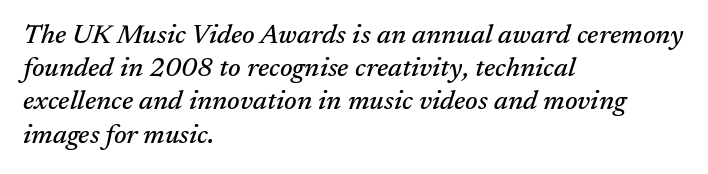
Q: Is the text italic (slanted)? A: Yes, it leans right by about 17 degrees.
Q: Is the text underlined? A: No.
Q: How is the paragraph aligned? A: Left-aligned.
Q: Is the spacing between letters normal or unusually wide? A: Normal.
